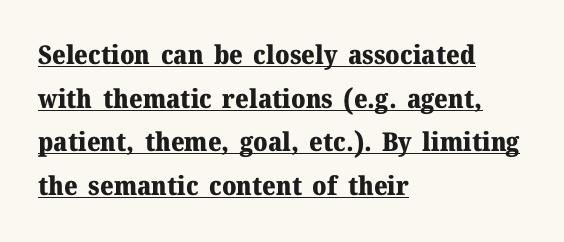
Q: Is the text bold? A: Yes.
Q: Is the text italic (slanted)? A: No, it is upright.
Q: Is the text underlined? A: Yes.
Q: How is the paragraph aligned? A: Left-aligned.
Q: Is the spacing between letters normal or unusually wide? A: Normal.
Q: Is the spacing between lines tight, normal or loose? A: Normal.
